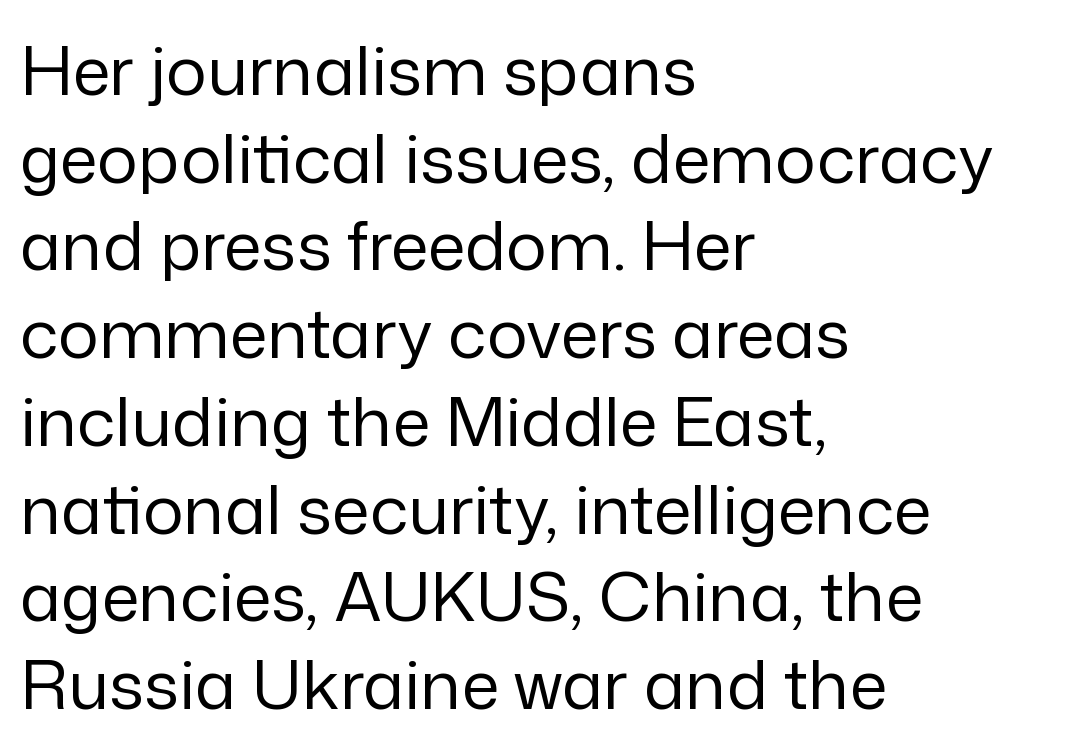
The typesetter chose a ragged-right arrangement here. Heft: none added — not bold. Observe the ordinary spacing: letters are neighbours, not strangers. The rendering uses natural spacing where letterforms have individual widths. Typographically, this falls in the sans-serif category.
